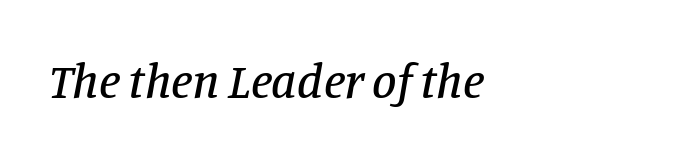
{"serif": "yes", "italic": "yes", "lean": "right", "slant_degrees": 11, "width": "normal", "stroke_contrast": "low", "x_height": "large", "monospaced": "no", "underline": "no", "align": "left", "letter_spacing": "normal", "letter_spacing_em": 0.0, "glyph_px": 49}
